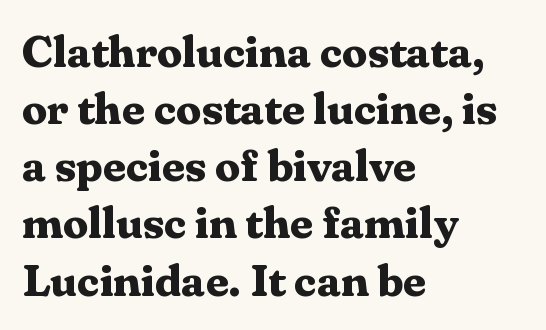
{"serif": "yes", "italic": "no", "bold": "yes", "weight": "bold", "width": "normal", "stroke_contrast": "medium", "x_height": "medium", "monospaced": "no", "underline": "no", "align": "left", "line_spacing": "normal", "line_spacing_ratio": 1.27, "letter_spacing": "normal", "letter_spacing_em": 0.0, "glyph_px": 45}
